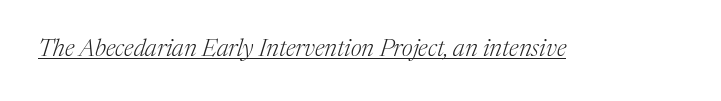
{"italic": "yes", "lean": "right", "slant_degrees": 17, "bold": "no", "underline": "yes", "letter_spacing": "normal", "letter_spacing_em": 0.0, "glyph_px": 24}
